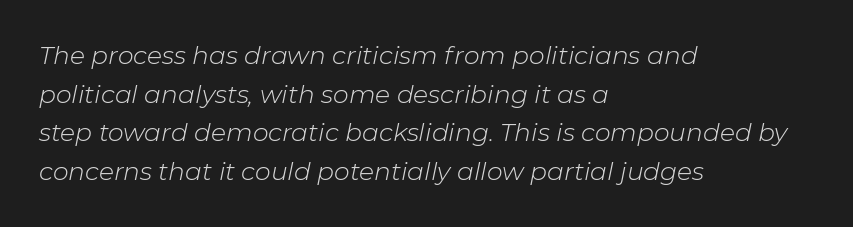
Q: Is the text bold? A: No.
Q: Is the text italic (slanted)? A: Yes, it leans right by about 11 degrees.
Q: Is the text underlined? A: No.
Q: How is the paragraph aligned? A: Left-aligned.
Q: Is the spacing between letters normal or unusually wide? A: Normal.
Q: Is the spacing between lines tight, normal or loose? A: Normal.
